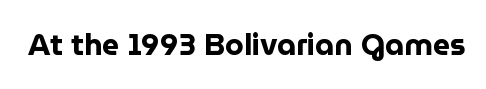
The specimen reads as upright at a glance. In terms of letterform style, serifs are entirely absent. What stands out about the letter spacing? Nothing — it is the standard amount. Chunky letters — that's bold for sure. Proportional: the letters do not fall into vertical columns. Check under the words: just untouched page.
